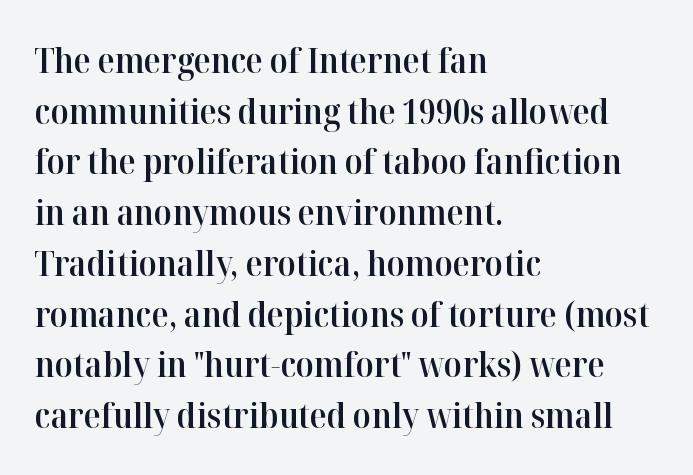
The image shows 35 px semibold serif type, upright; set left-aligned, normal line spacing (1.45x), normal letter spacing, not underlined; high stroke contrast and a medium x-height.
